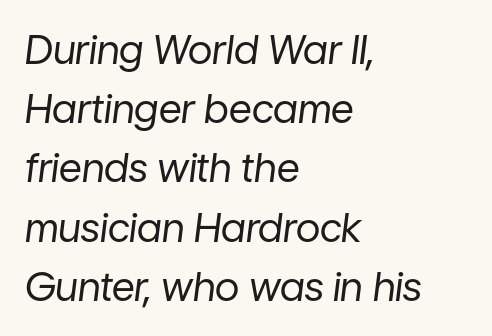
{"italic": "yes", "lean": "right", "slant_degrees": 7, "bold": "no", "weight": "regular", "width": "normal", "stroke_contrast": "low", "x_height": "medium", "monospaced": "no", "underline": "no", "align": "left", "line_spacing": "normal", "line_spacing_ratio": 1.48, "letter_spacing": "normal", "letter_spacing_em": 0.0, "glyph_px": 40}
